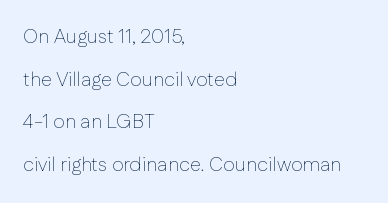
The image shows 20 px text type, upright; set left-aligned, loose line spacing (2.13x), normal letter spacing, not underlined.
